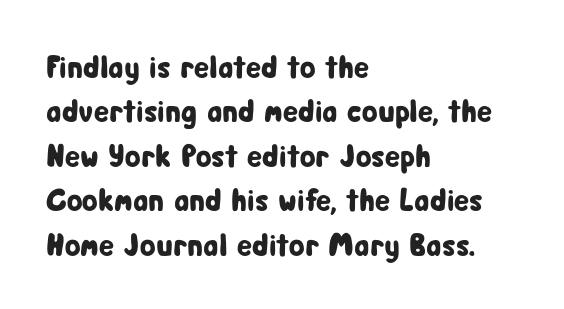
Q: Is the text italic (slanted)? A: No, it is upright.
Q: Is the typeface a serif or a sans-serif typeface? A: Sans-serif.
Q: Is the text underlined? A: No.
Q: How is the paragraph aligned? A: Left-aligned.
Q: Is the spacing between letters normal or unusually wide? A: Normal.
Q: Is the spacing between lines tight, normal or loose? A: Normal.
Q: Width (condensed, normal, or wide)? A: Condensed.
Q: Stroke contrast? A: Low.
Q: x-height? A: Medium.
Q: Monospaced? A: No.
